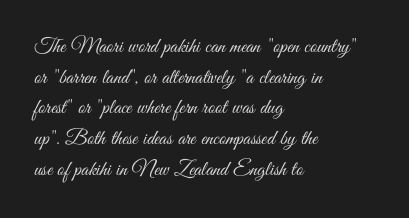
{"bold": "no", "underline": "no", "align": "left", "line_spacing": "normal", "line_spacing_ratio": 1.46, "letter_spacing": "normal", "letter_spacing_em": 0.0, "glyph_px": 21}
